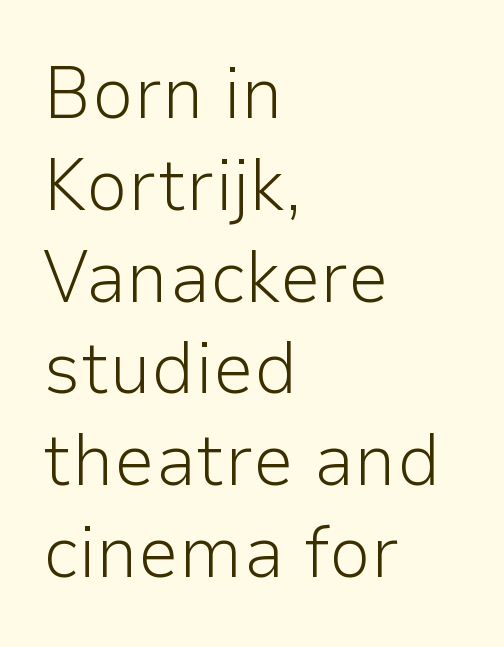
Q: Is the text bold? A: No.
Q: Is the text italic (slanted)? A: No, it is upright.
Q: Is the typeface a serif or a sans-serif typeface? A: Sans-serif.
Q: Is the text underlined? A: No.
Q: How is the paragraph aligned? A: Left-aligned.
Q: Is the spacing between letters normal or unusually wide? A: Normal.
Q: Width (condensed, normal, or wide)? A: Normal.
Q: Stroke contrast? A: Low.
Q: x-height? A: Medium.
Q: Monospaced? A: No.
